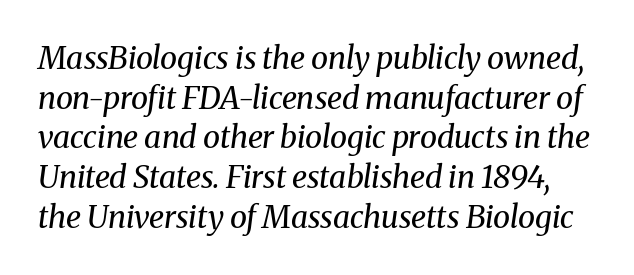
Clear beneath every line of the passage. If you measured baseline to baseline, you'd find a middling distance. Each letter's strokes conclude with small projecting serifs. On a weight scale, this lands at 450 or below.
